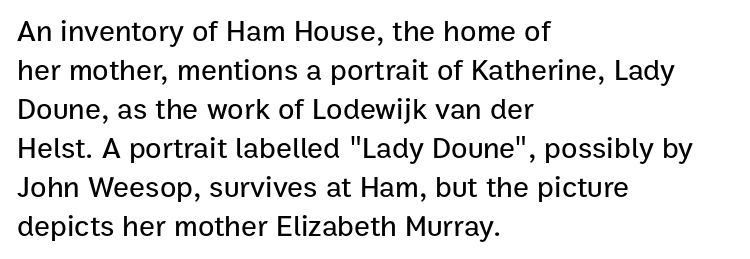
{"serif": "no", "italic": "no", "width": "normal", "stroke_contrast": "low", "x_height": "medium", "monospaced": "no", "underline": "no", "align": "left", "line_spacing": "normal", "line_spacing_ratio": 1.3, "letter_spacing": "normal", "letter_spacing_em": 0.0, "glyph_px": 30}
